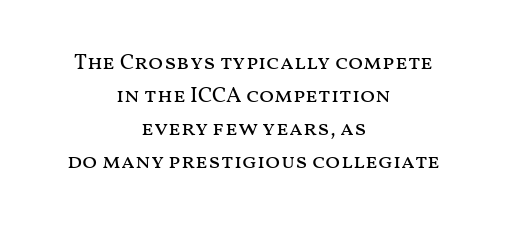
The passage shown stacks its lines at a standard gap. Weight: not bold — regular or lighter. The strip under each line holds only bare page. What stands out about the letter spacing? Nothing — it is the standard amount.
